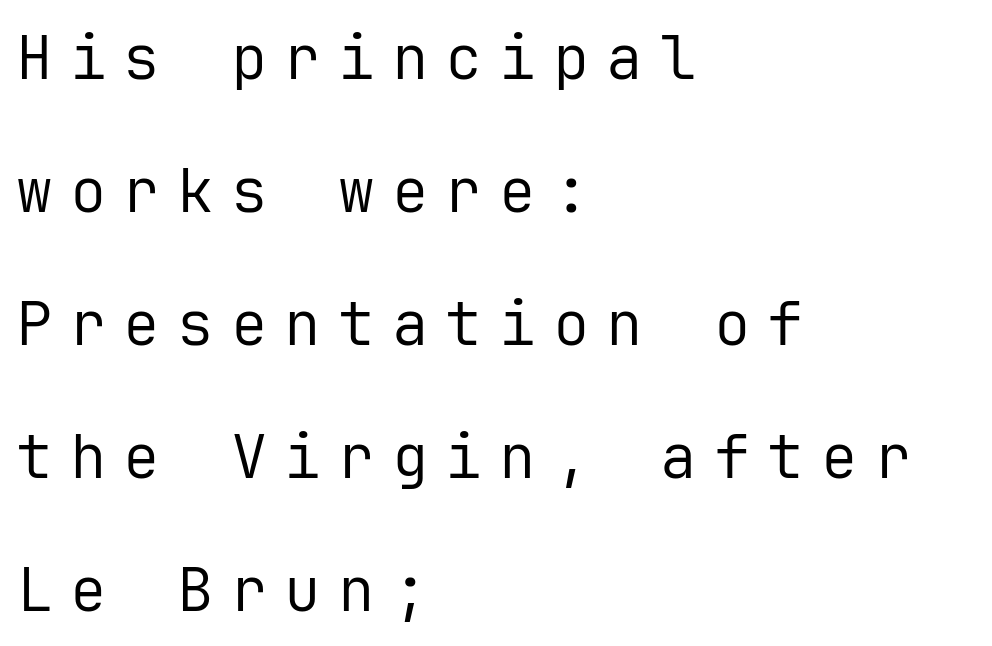
{"serif": "no", "italic": "no", "bold": "no", "weight": "regular", "width": "normal", "stroke_contrast": "low", "x_height": "medium", "monospaced": "yes", "underline": "no", "align": "left", "line_spacing": "loose", "line_spacing_ratio": 2.18, "letter_spacing": "wide", "letter_spacing_em": 0.28, "glyph_px": 61}
